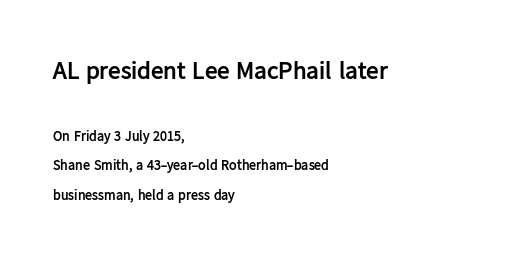
{"italic": "no", "bold": "yes", "underline": "no", "align": "left", "line_spacing": "loose", "line_spacing_ratio": 2.11, "letter_spacing": "normal", "letter_spacing_em": 0.0, "larger_block": "first", "size_ratio": 1.79, "glyph_px": 25}
